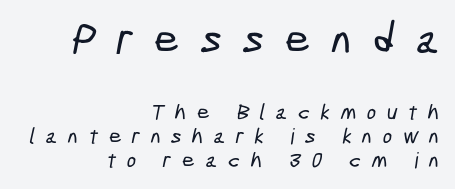
The block sitting higher on the canvas is the one with enlarged characters. Leading is clearly below the norm, producing a dense column. Unmarked baselines from the first word to the last. Proportional: the letters do not fall into vertical columns. Alignment: flush right. The typeface chosen for these lines omits serifs.
